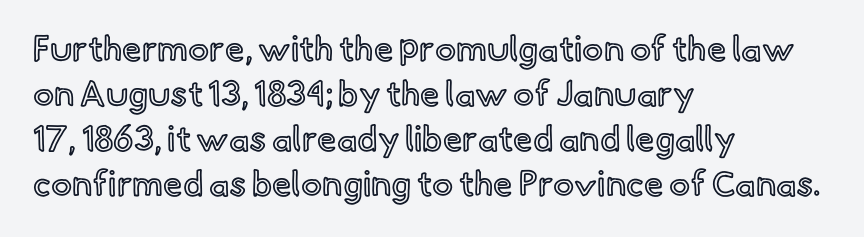
Q: Is the text italic (slanted)? A: No, it is upright.
Q: Is the text underlined? A: No.
Q: How is the paragraph aligned? A: Left-aligned.
Q: Is the spacing between letters normal or unusually wide? A: Normal.
Q: Is the spacing between lines tight, normal or loose? A: Normal.
Q: Width (condensed, normal, or wide)? A: Normal.
Q: x-height? A: Small.
Q: Monospaced? A: No.
